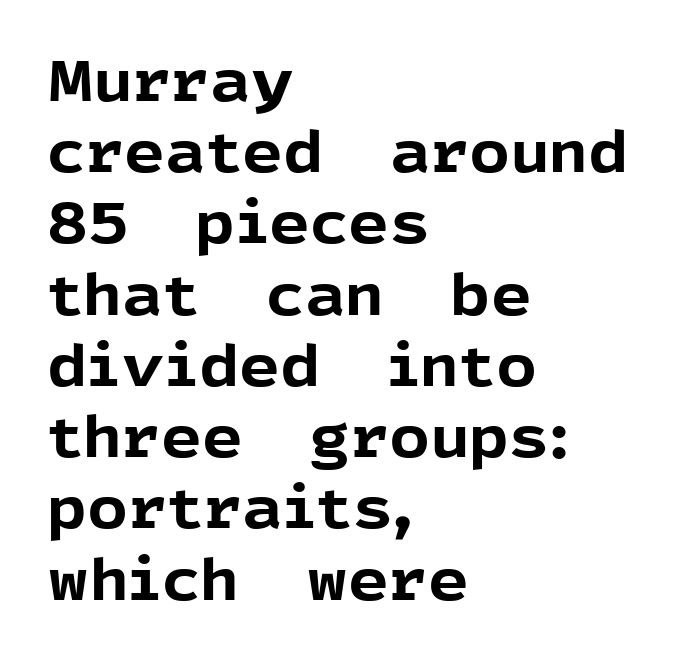
The baseline area is clear. The lettering stays uniformly vertical, giving the passage a roman look. The rendering shows plain stroke endings on the letterforms — a sans-serif design. Default kerning and tracking; the words read as compact shapes. How heavy is the stroke? Heavy — this is a bold. Casual observation: everything's shoved over to the left.
